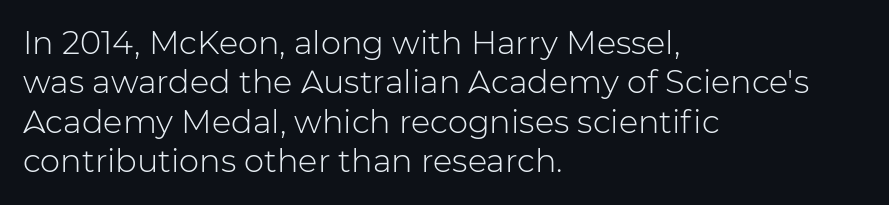
The image shows 32 px light sans-serif type, upright; set left-aligned, line spacing 1.23x, normal letter spacing, not underlined; low stroke contrast and a medium x-height.
